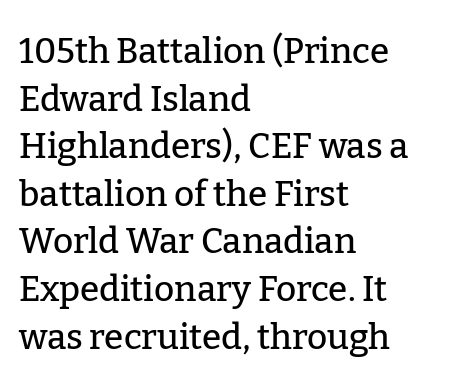
{"serif": "yes", "italic": "no", "width": "normal", "stroke_contrast": "low", "x_height": "medium", "monospaced": "no", "underline": "no", "align": "left", "line_spacing": "normal", "line_spacing_ratio": 1.36, "letter_spacing": "normal", "letter_spacing_em": 0.0, "glyph_px": 35}
